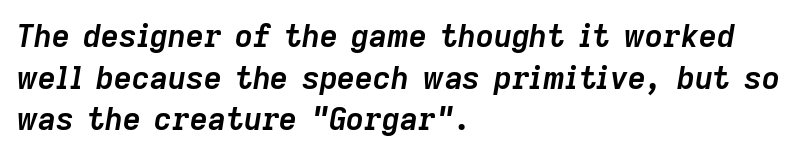
{"italic": "yes", "lean": "right", "slant_degrees": 9, "bold": "yes", "weight": "semibold", "width": "normal", "stroke_contrast": "low", "x_height": "medium", "monospaced": "no", "underline": "no", "align": "left", "line_spacing": "normal", "line_spacing_ratio": 1.34, "letter_spacing": "normal", "letter_spacing_em": 0.0, "glyph_px": 31}
